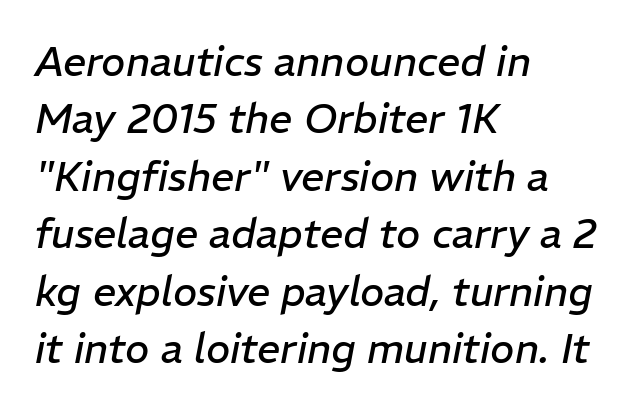
{"italic": "yes", "lean": "right", "slant_degrees": 11, "bold": "no", "weight": "regular", "width": "normal", "stroke_contrast": "low", "x_height": "medium", "monospaced": "no", "underline": "no", "align": "left", "line_spacing": "normal", "line_spacing_ratio": 1.4, "letter_spacing": "normal", "letter_spacing_em": 0.0, "glyph_px": 41}
